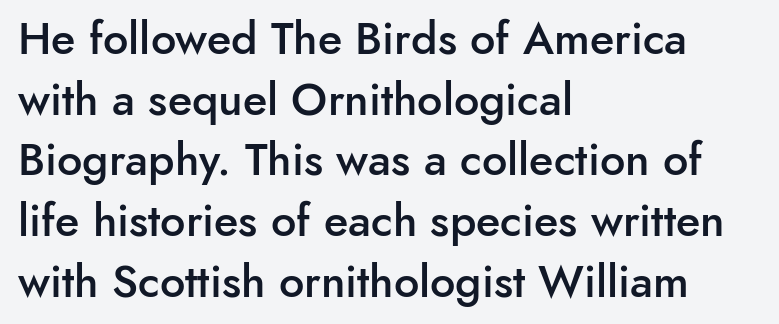
Words float on clear page, feet unadorned. Here the designer chose a conventional face with non-uniform glyph widths. Successive baselines arrive at the customary interval. A typesetter would call this zero additional tracking.
